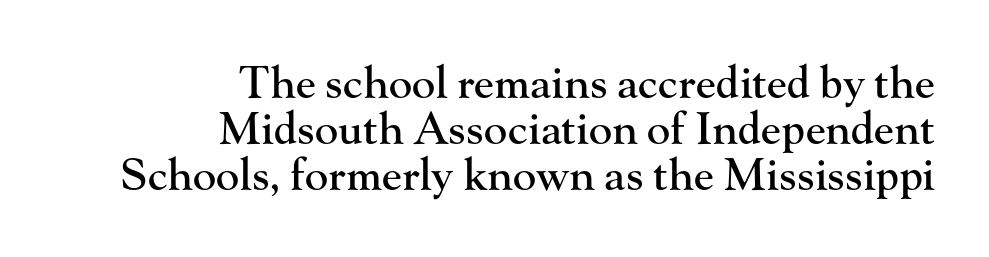
Q: Is the text italic (slanted)? A: No, it is upright.
Q: Is the typeface a serif or a sans-serif typeface? A: Serif.
Q: Is the text underlined? A: No.
Q: How is the paragraph aligned? A: Right-aligned.
Q: Is the spacing between letters normal or unusually wide? A: Normal.
Q: Is the spacing between lines tight, normal or loose? A: Tight.
Q: Width (condensed, normal, or wide)? A: Normal.
Q: Stroke contrast? A: High.
Q: x-height? A: Small.
Q: Monospaced? A: No.
